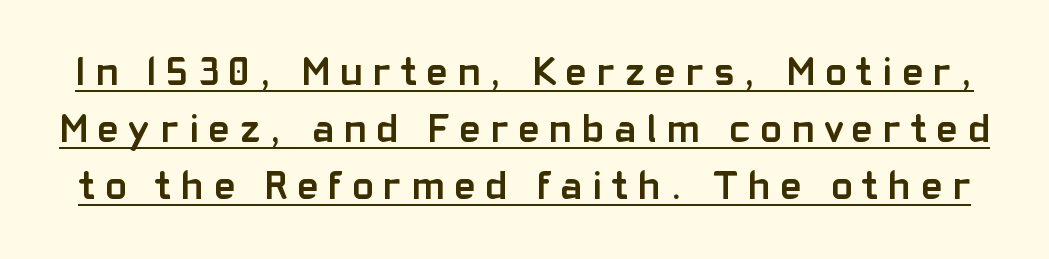
{"serif": "no", "italic": "no", "bold": "yes", "weight": "semibold", "width": "normal", "stroke_contrast": "low", "x_height": "medium", "monospaced": "no", "underline": "yes", "line_spacing": "normal", "line_spacing_ratio": 1.43, "letter_spacing": "wide", "letter_spacing_em": 0.26, "glyph_px": 40}
